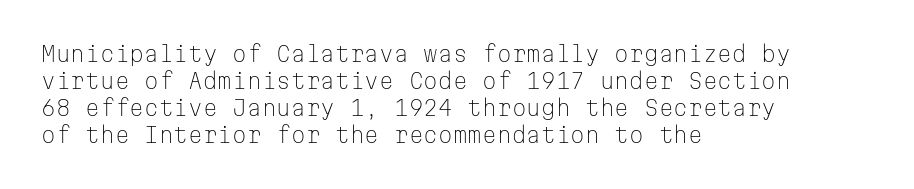
These lines keep a tight, regular rhythm from letter to letter. The rows are spaced the way most documents space them. Nothing heavy about these letters — not bold at all. A roman cut, with each character standing at attention. Check under the words: just untouched page. All the whitespace from short lines collects on the right.
